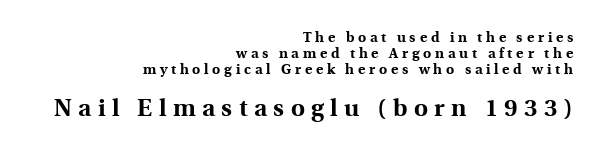
Q: Is the text bold? A: Yes.
Q: Is the text italic (slanted)? A: No, it is upright.
Q: Is the text underlined? A: No.
Q: How is the paragraph aligned? A: Right-aligned.
Q: Is the spacing between letters normal or unusually wide? A: Unusually wide.
Q: Is the spacing between lines tight, normal or loose? A: Tight.
Q: Which block of text is set in a larger size, the first (top) or the second (bottom)? A: The second (bottom) one.
